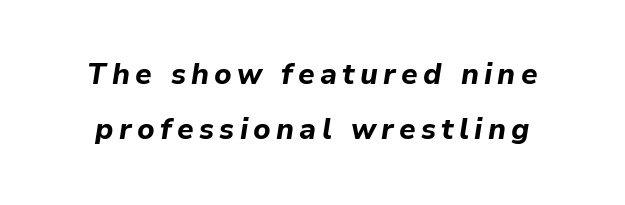
Q: Is the text bold? A: Yes.
Q: Is the text italic (slanted)? A: Yes, it leans right by about 9 degrees.
Q: Is the text underlined? A: No.
Q: Is the spacing between lines tight, normal or loose? A: Loose.
Q: Width (condensed, normal, or wide)? A: Normal.
Q: Stroke contrast? A: Low.
Q: x-height? A: Medium.
Q: Monospaced? A: No.
